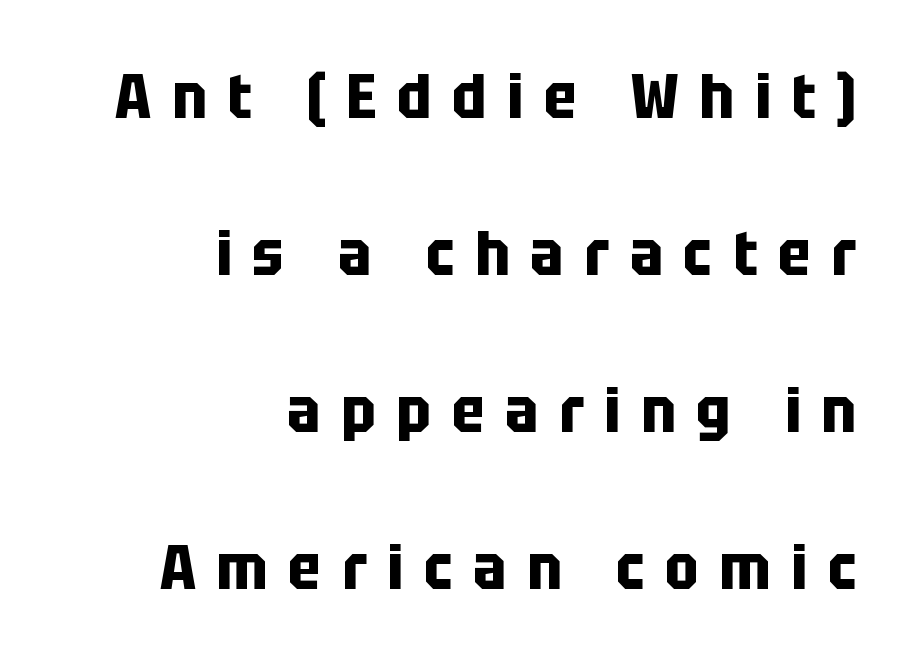
The image shows 63 px bold, condensed sans-serif type, upright; set right-aligned, loose line spacing (2.49x), unusually wide letter spacing (+0.33 em), not underlined; low stroke contrast and a large x-height.
